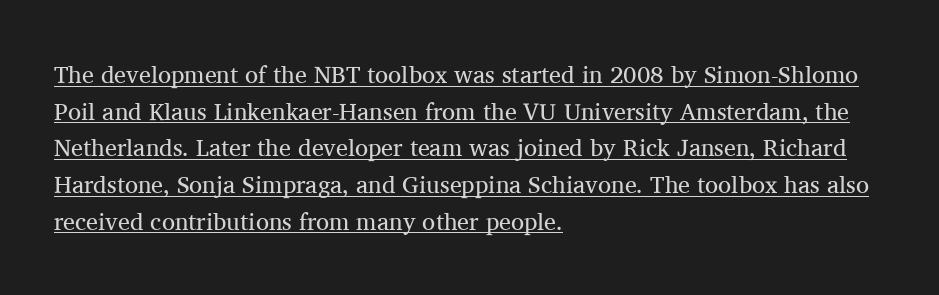
Somebody hit Ctrl+U on this one — the words are underlined. Characters remain perfectly vertical along every line. Reading down the block, your eye returns to a fixed left position each line. The letters sit at their default tracking, neither squeezed nor spread. Summary of vertical rhythm: regular, with standard interline spacing. Stroke mass is kept to a normal reading level or below.
